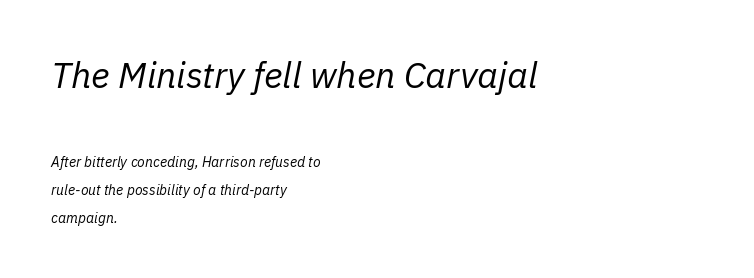
Notice the wide empty band between every row — that's loose leading. Spacing between characters is what you'd get straight out of the box. Does the copy run flush right? No — it runs flush left. Ink coverage per letter is moderate at most.
